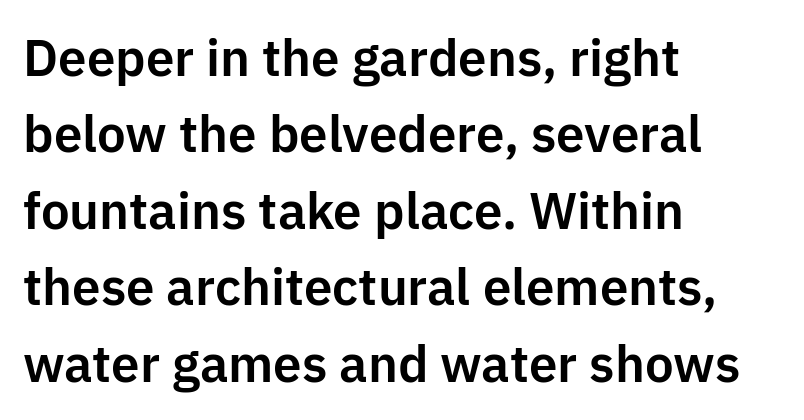
Q: Is the text italic (slanted)? A: No, it is upright.
Q: Is the typeface a serif or a sans-serif typeface? A: Sans-serif.
Q: Is the text underlined? A: No.
Q: How is the paragraph aligned? A: Left-aligned.
Q: Is the spacing between letters normal or unusually wide? A: Normal.
Q: Is the spacing between lines tight, normal or loose? A: Normal.
Q: Width (condensed, normal, or wide)? A: Normal.
Q: Stroke contrast? A: Low.
Q: x-height? A: Medium.
Q: Monospaced? A: No.
